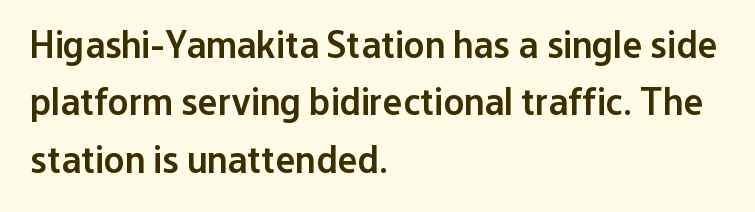
A student would call this left alignment; a typographer would say flush left, rag right. Spacing between characters is what you'd get straight out of the box. What's the leading like? Ordinary, nothing unusual. The face used here is proportionally spaced, like ordinary book or web type. Underlining? Definitely not there. Every letter is mildly thick-stroked: semibold rather than bold.
